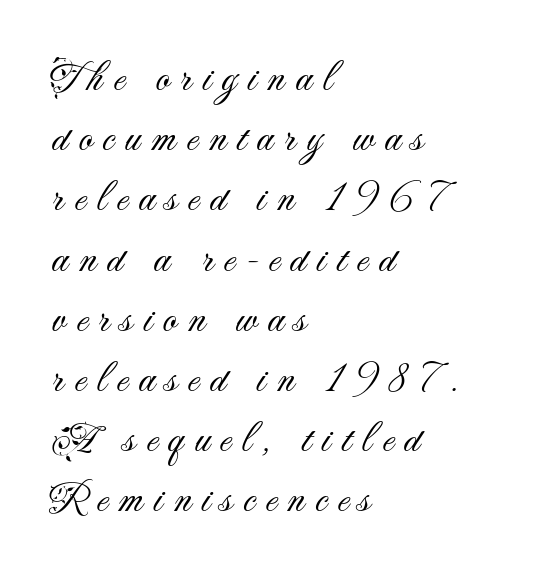
{"serif": "no", "bold": "no", "weight": "light", "width": "normal", "stroke_contrast": "medium", "x_height": "small", "monospaced": "no", "underline": "no", "align": "left", "line_spacing": "normal", "line_spacing_ratio": 1.4, "letter_spacing": "wide", "letter_spacing_em": 0.25, "glyph_px": 43}
